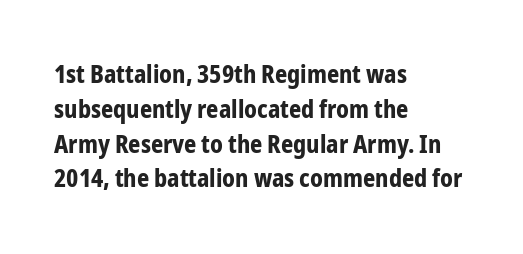
Nope, not italic — everything's standing straight. The passage shown has conventional tracking throughout. Bold? Absolutely — the strokes are thick and heavy. If you drew a ruler down the left edge, every line would touch it. The gap between lines stays unmarked. Horizontal bands of white between lines are of average thickness.
